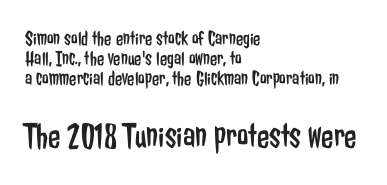
The face used here is a sans, in the tradition of grotesques and geometrics. Any mark beneath the type? The region is blank. The horizontal fit of the characters is conventional and even. The face looks like a standard text weight, possibly lighter. This sample is left-justified, so line endings fall wherever the words run out.
